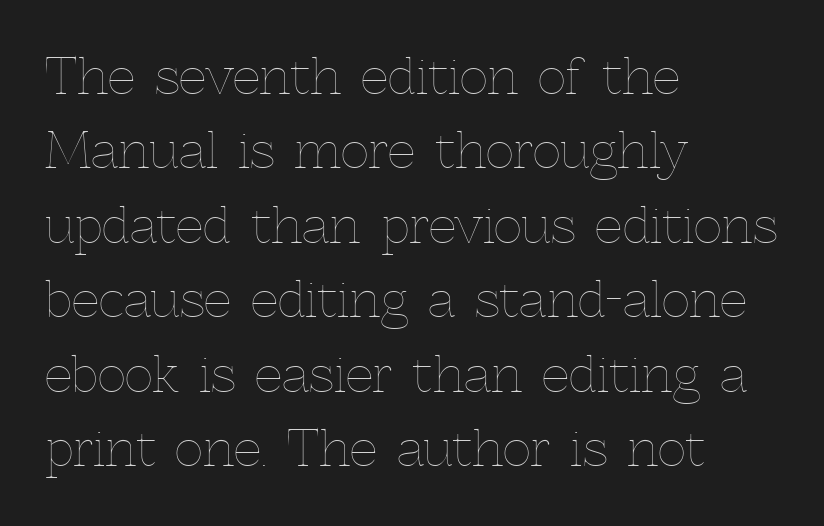
The image shows 49 px thin type, upright; set left-aligned, normal line spacing (1.52x), normal letter spacing, not underlined; a medium x-height.
